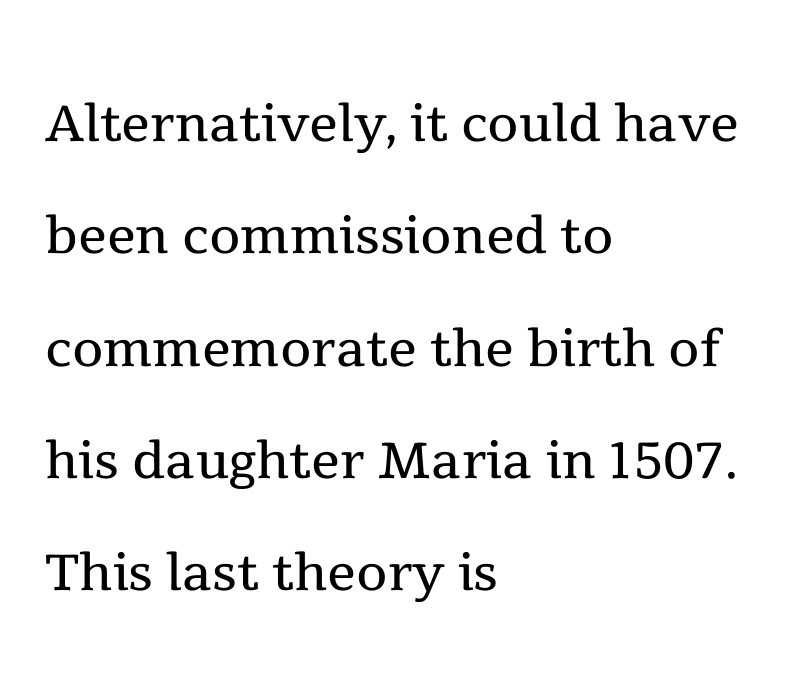
Q: Is the text bold? A: No.
Q: Is the text italic (slanted)? A: No, it is upright.
Q: Is the typeface a serif or a sans-serif typeface? A: Serif.
Q: Is the text underlined? A: No.
Q: How is the paragraph aligned? A: Left-aligned.
Q: Is the spacing between letters normal or unusually wide? A: Normal.
Q: Is the spacing between lines tight, normal or loose? A: Normal.
Q: Width (condensed, normal, or wide)? A: Normal.
Q: x-height? A: Medium.
Q: Monospaced? A: No.
